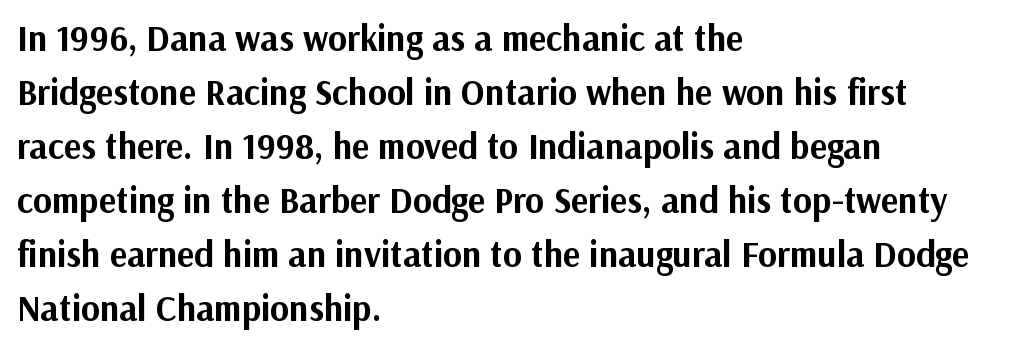
Q: Is the text bold? A: Yes.
Q: Is the text italic (slanted)? A: No, it is upright.
Q: Is the typeface a serif or a sans-serif typeface? A: Sans-serif.
Q: Is the text underlined? A: No.
Q: How is the paragraph aligned? A: Left-aligned.
Q: Is the spacing between letters normal or unusually wide? A: Normal.
Q: Is the spacing between lines tight, normal or loose? A: Normal.
Q: Width (condensed, normal, or wide)? A: Normal.
Q: Stroke contrast? A: Medium.
Q: x-height? A: Medium.
Q: Monospaced? A: No.
